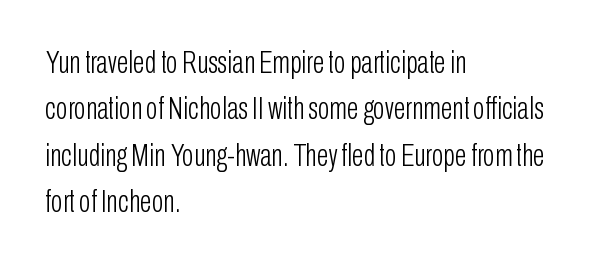
{"serif": "no", "italic": "no", "bold": "no", "weight": "light", "width": "condensed", "stroke_contrast": "low", "x_height": "medium", "monospaced": "no", "underline": "no", "align": "left", "line_spacing": "normal", "line_spacing_ratio": 1.5, "letter_spacing": "normal", "letter_spacing_em": 0.0, "glyph_px": 31}
